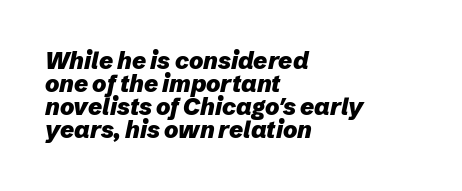
{"italic": "yes", "lean": "right", "slant_degrees": 12, "bold": "yes", "underline": "no", "align": "left", "line_spacing": "tight", "line_spacing_ratio": 0.96, "letter_spacing": "normal", "letter_spacing_em": 0.0, "glyph_px": 24}
